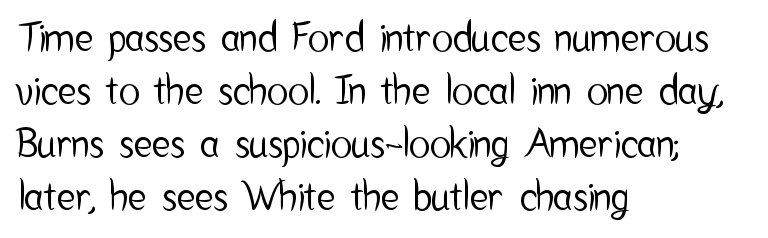
{"serif": "no", "italic": "no", "width": "condensed", "stroke_contrast": "low", "x_height": "medium", "monospaced": "no", "underline": "no", "align": "left", "line_spacing": "normal", "line_spacing_ratio": 1.36, "letter_spacing": "normal", "letter_spacing_em": 0.0, "glyph_px": 39}
